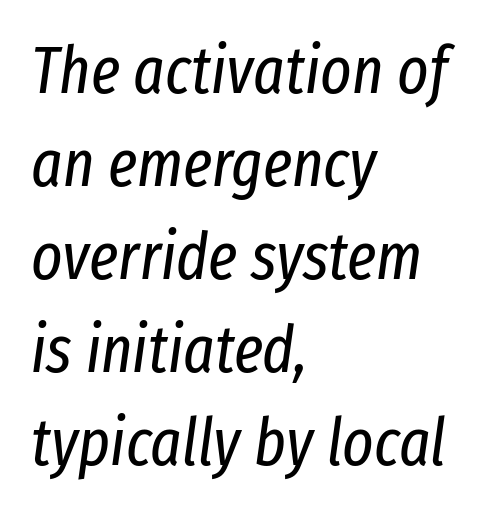
Style check: oblique. Character widths vary here, with narrow letters taking less room than wide ones. Caption: multi-line text, flush left, ragged right. Anything drawn beneath the words? Only blank space. A quiet, ordinary-to-light weight characterises the typeface.
